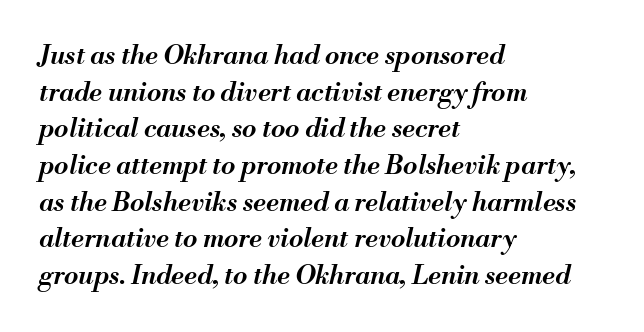
Q: Is the text bold? A: Semi-bold.
Q: Is the text italic (slanted)? A: Yes, it leans right by about 13 degrees.
Q: Is the text underlined? A: No.
Q: How is the paragraph aligned? A: Left-aligned.
Q: Is the spacing between letters normal or unusually wide? A: Normal.
Q: Is the spacing between lines tight, normal or loose? A: Normal.
